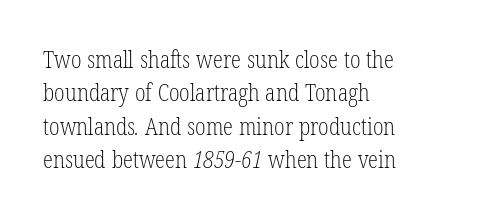
Q: Is the text bold? A: No.
Q: Is the text underlined? A: No.
Q: How is the paragraph aligned? A: Left-aligned.
Q: Is the spacing between letters normal or unusually wide? A: Normal.
Q: Is the spacing between lines tight, normal or loose? A: Normal.
